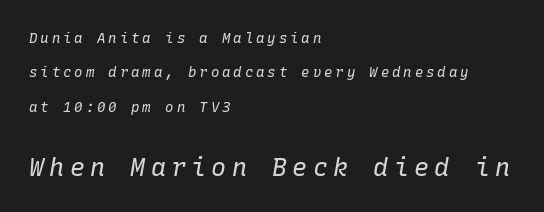
Q: Is the text bold? A: No.
Q: Is the text italic (slanted)? A: Yes, it leans right by about 10 degrees.
Q: Is the text underlined? A: No.
Q: How is the paragraph aligned? A: Left-aligned.
Q: Is the spacing between letters normal or unusually wide? A: Unusually wide.
Q: Is the spacing between lines tight, normal or loose? A: Loose.
Q: Which block of text is set in a larger size, the first (top) or the second (bottom)? A: The second (bottom) one.
